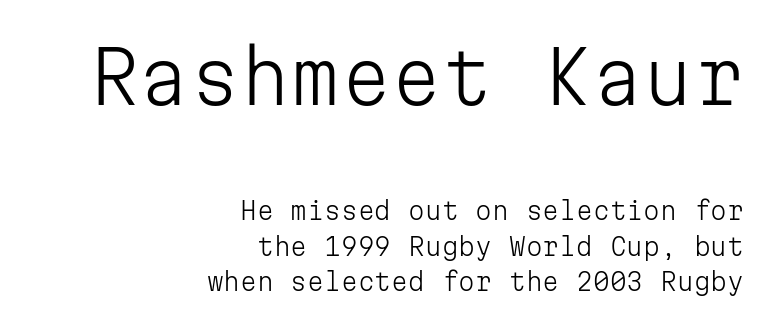
Q: Is the text bold? A: No.
Q: Is the text italic (slanted)? A: No, it is upright.
Q: Is the typeface a serif or a sans-serif typeface? A: Sans-serif.
Q: Is the text underlined? A: No.
Q: How is the paragraph aligned? A: Right-aligned.
Q: Is the spacing between letters normal or unusually wide? A: Normal.
Q: Is the spacing between lines tight, normal or loose? A: Normal.
Q: Which block of text is set in a larger size, the first (top) or the second (bottom)? A: The first (top) one.
Q: Width (condensed, normal, or wide)? A: Normal.
Q: Stroke contrast? A: Low.
Q: x-height? A: Medium.
Q: Monospaced? A: Yes.
